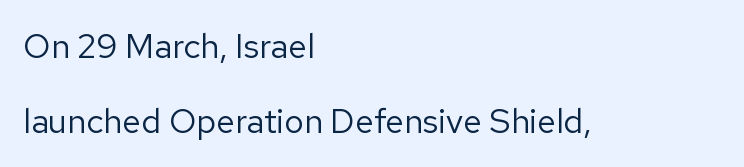
Is the stroke heavy? The answer is a plain regular-or-lighter. Grotesque or geometric, the face here clearly has no serifs. In terms of posture, this sample is upright. Each new line begins a long way beneath the previous one.
